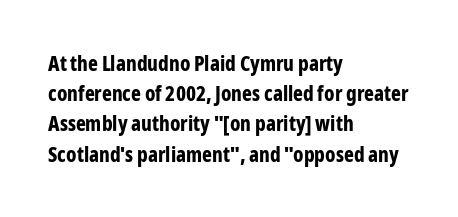
The image shows 21 px bold type, upright; set left-aligned, normal line spacing (1.44x), normal letter spacing, not underlined.
